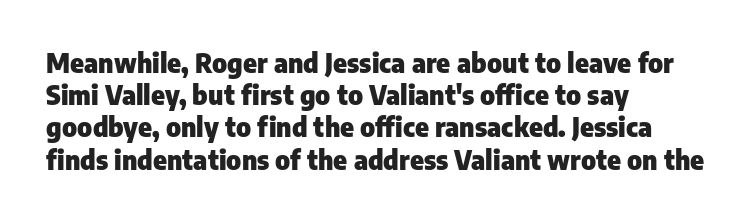
{"italic": "no", "bold": "yes", "underline": "no", "align": "left", "line_spacing_ratio": 1.24, "letter_spacing": "normal", "letter_spacing_em": 0.0, "glyph_px": 26}
